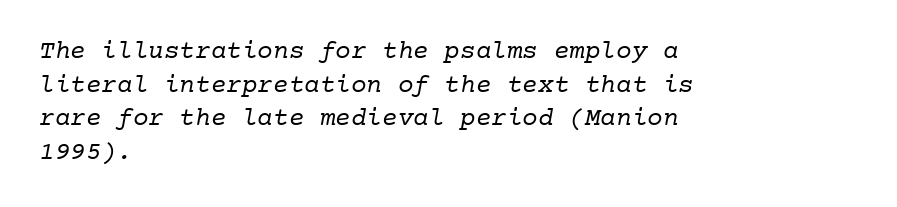
Q: Is the text bold? A: No.
Q: Is the text underlined? A: No.
Q: How is the paragraph aligned? A: Left-aligned.
Q: Is the spacing between letters normal or unusually wide? A: Normal.
Q: Is the spacing between lines tight, normal or loose? A: Normal.
